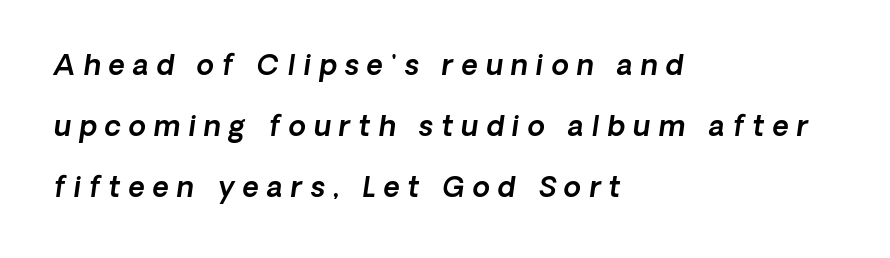
{"italic": "yes", "lean": "right", "slant_degrees": 8, "width": "normal", "x_height": "medium", "monospaced": "no", "underline": "no", "align": "left", "line_spacing": "loose", "line_spacing_ratio": 2.17, "letter_spacing": "wide", "letter_spacing_em": 0.29, "glyph_px": 28}
